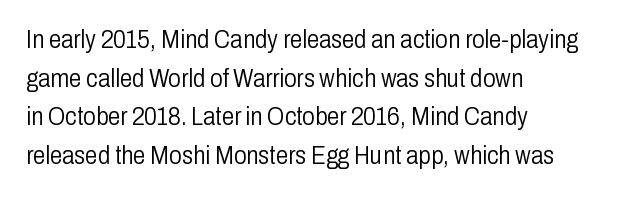
{"italic": "no", "bold": "no", "underline": "no", "align": "left", "line_spacing": "normal", "line_spacing_ratio": 1.55, "letter_spacing": "normal", "letter_spacing_em": 0.0, "glyph_px": 25}
